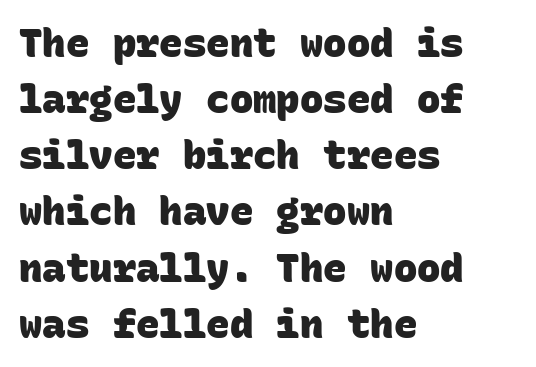
The image shows 39 px heavy sans-serif type, monospaced; set left-aligned, normal line spacing (1.44x), normal letter spacing, not underlined; low stroke contrast and a large x-height.
